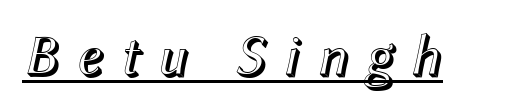
Q: Is the text italic (slanted)? A: Yes, it leans right by about 12 degrees.
Q: Is the text underlined? A: Yes.
Q: Is the spacing between letters normal or unusually wide? A: Unusually wide.
Q: Width (condensed, normal, or wide)? A: Normal.
Q: x-height? A: Medium.
Q: Monospaced? A: No.
